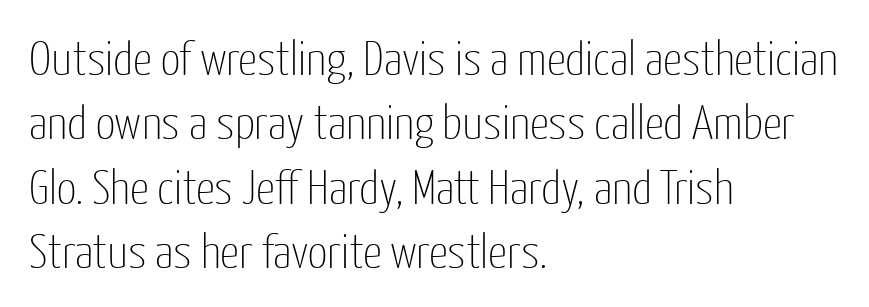
Q: Is the text bold? A: No.
Q: Is the text italic (slanted)? A: No, it is upright.
Q: Is the typeface a serif or a sans-serif typeface? A: Sans-serif.
Q: Is the text underlined? A: No.
Q: How is the paragraph aligned? A: Left-aligned.
Q: Is the spacing between letters normal or unusually wide? A: Normal.
Q: Is the spacing between lines tight, normal or loose? A: Normal.
Q: Width (condensed, normal, or wide)? A: Condensed.
Q: Stroke contrast? A: Low.
Q: x-height? A: Medium.
Q: Monospaced? A: No.
